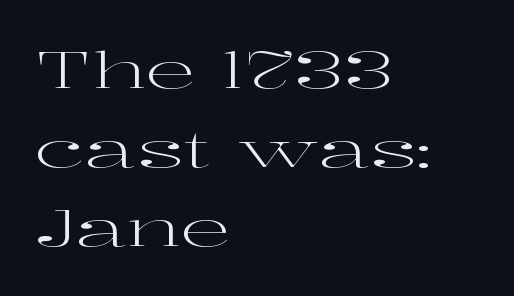
This is serif lettering, the kind often seen in printed books. Letters rest on an invisible, unmarked baseline. The rendering uses natural spacing where letterforms have individual widths. What's the leading like? Ordinary, nothing unusual.
